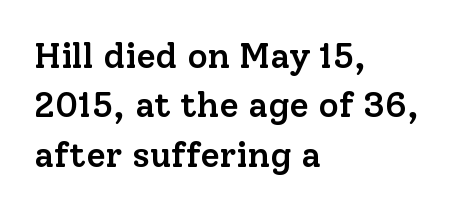
Is this a sans? No — the strokes have serifs. The characters look somewhat weighty, a semibold short of true bold. The letters stand straight up with perfectly vertical stems. Do the characters align in a grid? No, the font is proportional. The zone under the glyphs is completely vacant. If you measured baseline to baseline, you'd find a middling distance.
